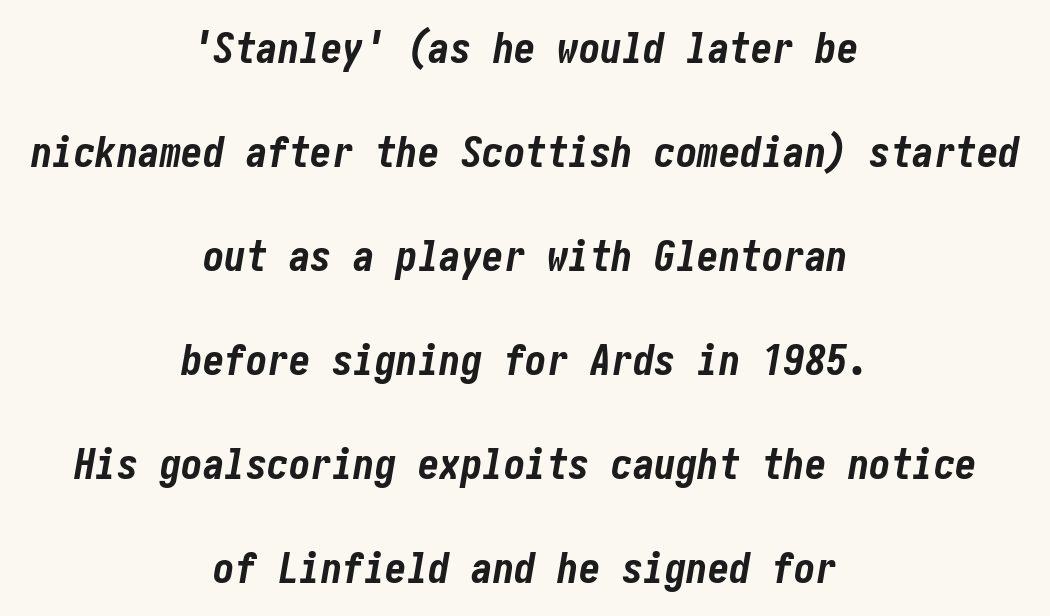
The image shows 43 px bold, condensed type, italic (leaning right); set centered, loose line spacing (2.42x), normal letter spacing, not underlined; low stroke contrast and a medium x-height.
